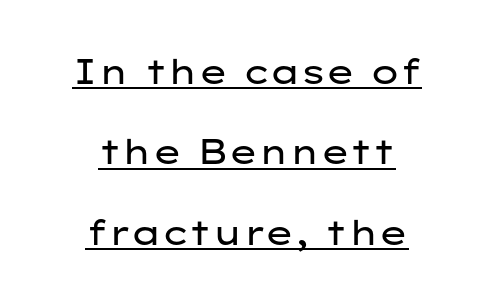
The image shows 35 px regular-weight, wide sans-serif type, upright; set centered, loose line spacing (2.3x), normal letter spacing, underlined; low stroke contrast and a medium x-height.
